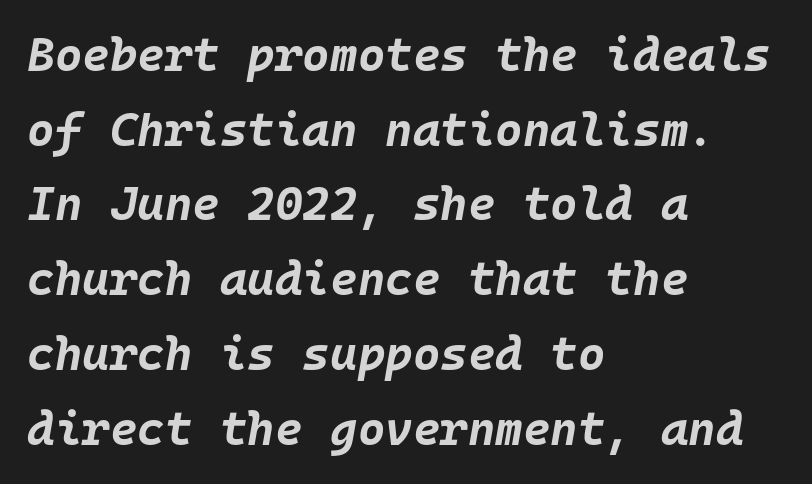
The image shows 47 px bold type, italic (leaning right), monospaced; set left-aligned, normal line spacing (1.59x), normal letter spacing, not underlined; low stroke contrast and a large x-height.
